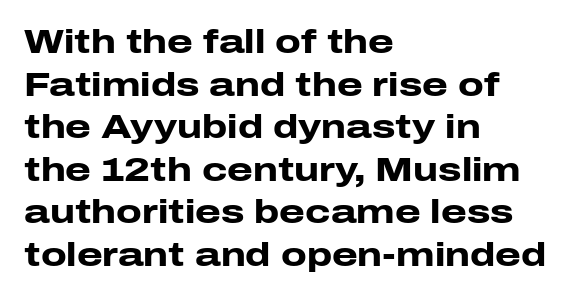
The image shows 33 px heavy, wide sans-serif type, upright; set left-aligned, normal line spacing (1.29x), normal letter spacing, not underlined; low stroke contrast and a medium x-height.
